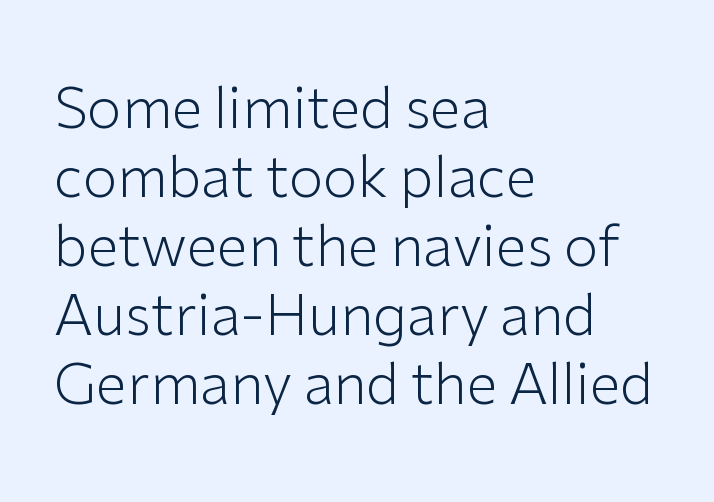
{"serif": "no", "italic": "no", "bold": "no", "weight": "light", "width": "normal", "stroke_contrast": "low", "x_height": "medium", "monospaced": "no", "underline": "no", "align": "left", "line_spacing_ratio": 1.23, "letter_spacing": "normal", "letter_spacing_em": 0.0, "glyph_px": 56}
